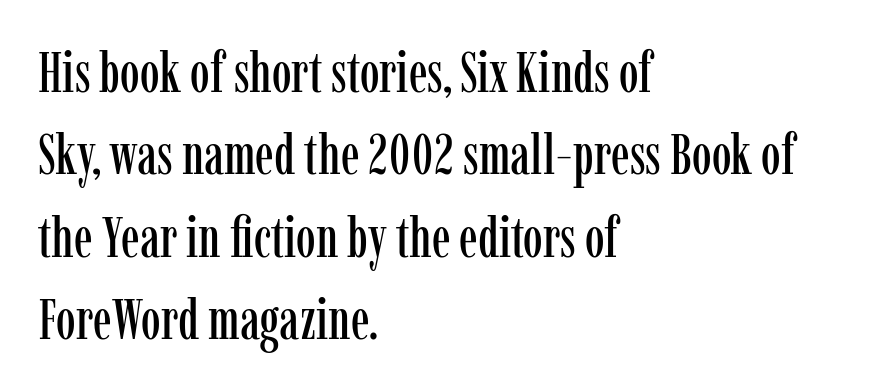
The image shows 56 px condensed serif type, upright; set left-aligned, normal line spacing (1.47x), normal letter spacing, not underlined; low stroke contrast and a medium x-height.
